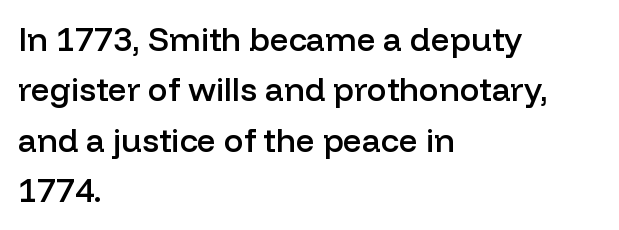
The image shows 33 px semibold sans-serif type, upright; set left-aligned, normal line spacing (1.53x), normal letter spacing, not underlined; low stroke contrast and a medium x-height.
